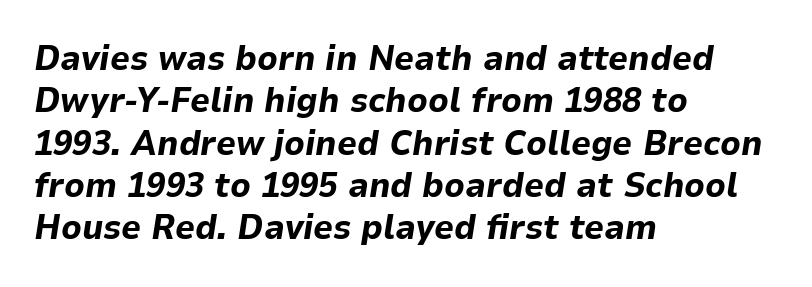
The image shows 35 px bold type, italic (leaning right); set left-aligned, line spacing 1.21x, normal letter spacing, not underlined; low stroke contrast and a medium x-height.
